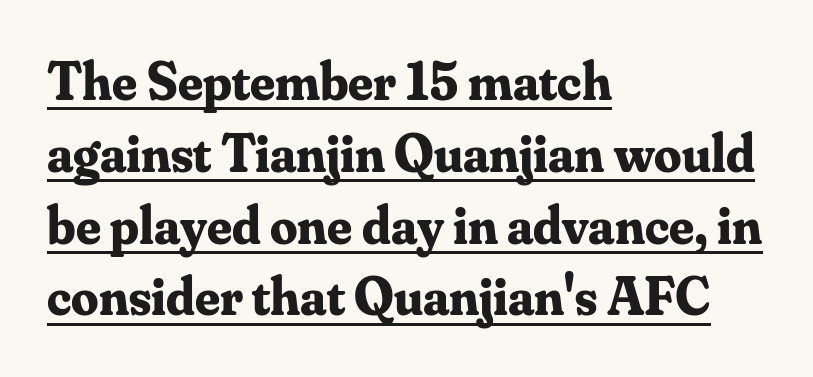
The image shows 54 px bold serif type, upright; set left-aligned, normal line spacing (1.33x), normal letter spacing, underlined; medium stroke contrast and a small x-height.
